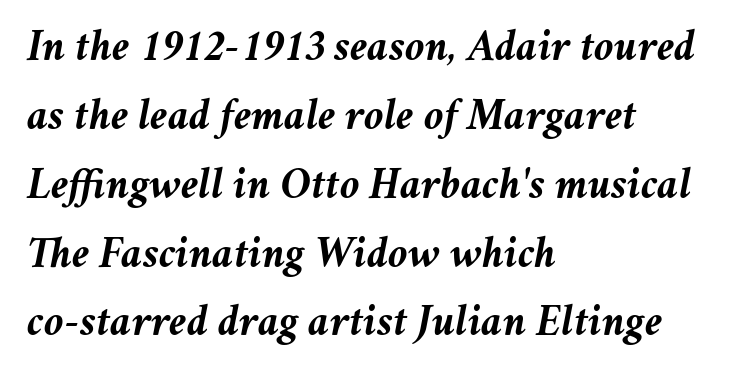
Q: Is the text bold? A: Yes.
Q: Is the text italic (slanted)? A: Yes, it leans right by about 11 degrees.
Q: Is the text underlined? A: No.
Q: How is the paragraph aligned? A: Left-aligned.
Q: Is the spacing between letters normal or unusually wide? A: Normal.
Q: Is the spacing between lines tight, normal or loose? A: Normal.
Q: Width (condensed, normal, or wide)? A: Normal.
Q: Stroke contrast? A: Medium.
Q: x-height? A: Medium.
Q: Monospaced? A: No.
